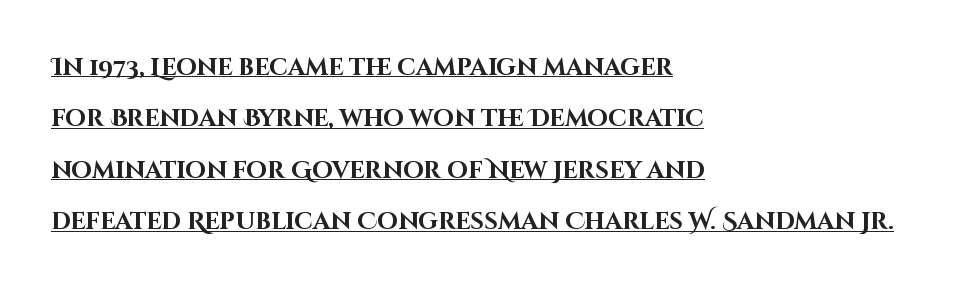
Is there much room between lines? Yes — plenty of vertical air separates them. Default kerning and tracking; the words read as compact shapes. Quick note: not italic, upright. The sample has been set heavy, in full bold.
